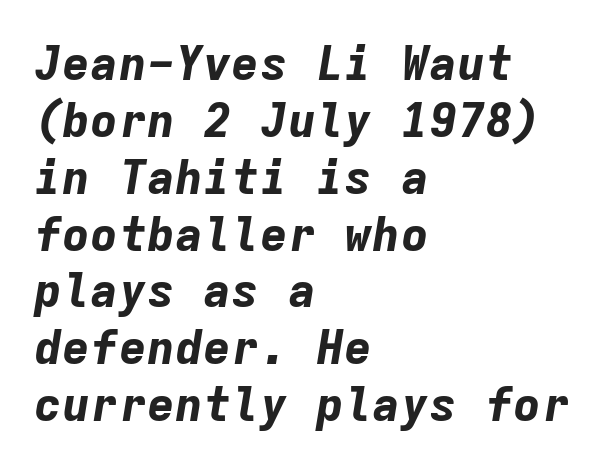
The image shows 47 px bold type, italic (leaning right), monospaced; set left-aligned, line spacing 1.21x, normal letter spacing, not underlined; low stroke contrast and a medium x-height.
